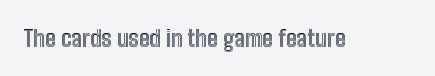
{"italic": "no", "underline": "no", "letter_spacing": "normal", "letter_spacing_em": 0.0, "glyph_px": 23}
